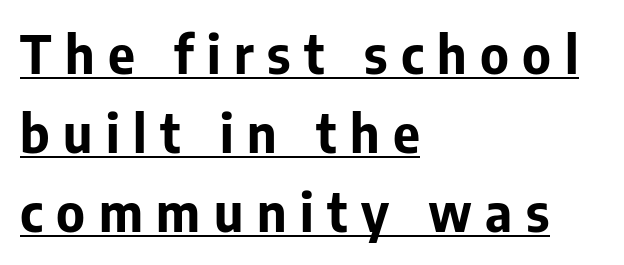
Q: Is the text bold? A: Yes.
Q: Is the text italic (slanted)? A: No, it is upright.
Q: Is the typeface a serif or a sans-serif typeface? A: Sans-serif.
Q: Is the text underlined? A: Yes.
Q: How is the paragraph aligned? A: Left-aligned.
Q: Is the spacing between letters normal or unusually wide? A: Unusually wide.
Q: Is the spacing between lines tight, normal or loose? A: Normal.
Q: Width (condensed, normal, or wide)? A: Normal.
Q: Stroke contrast? A: Low.
Q: x-height? A: Medium.
Q: Monospaced? A: No.
